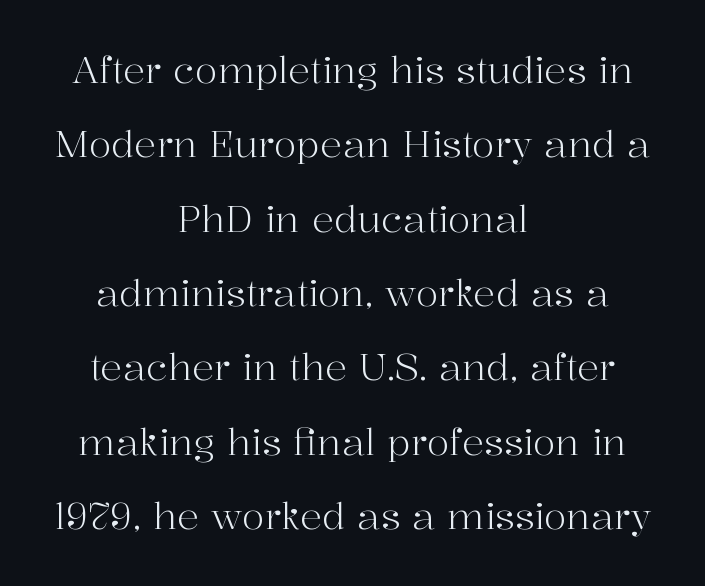
Q: Is the text bold? A: No.
Q: Is the text italic (slanted)? A: No, it is upright.
Q: Is the typeface a serif or a sans-serif typeface? A: Serif.
Q: Is the text underlined? A: No.
Q: How is the paragraph aligned? A: Centered.
Q: Is the spacing between letters normal or unusually wide? A: Normal.
Q: Is the spacing between lines tight, normal or loose? A: Loose.
Q: Width (condensed, normal, or wide)? A: Normal.
Q: Stroke contrast? A: High.
Q: x-height? A: Medium.
Q: Monospaced? A: No.
